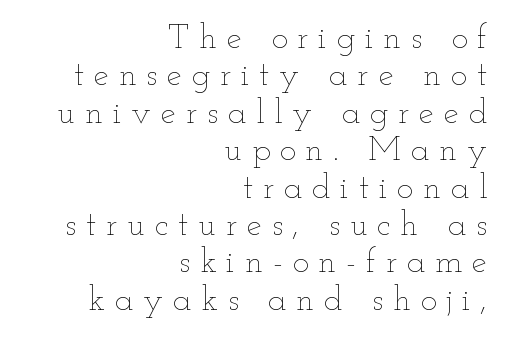
Style check: upright. Compared with typical paragraphs, the rows here are closer together. The words here are not underlined. Loose tracking; the words dissolve into strings of separated letters. Compared with a typical body face, this is equally light or lighter still.
